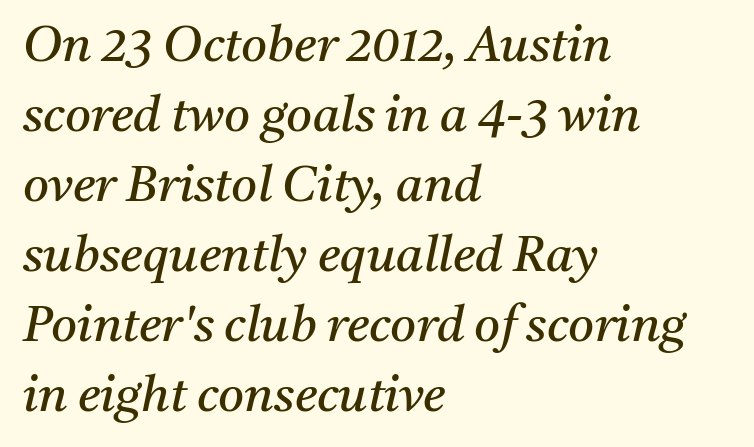
The image shows 50 px regular-weight serif type, italic (leaning right); set left-aligned, normal line spacing (1.4x), normal letter spacing, not underlined; medium stroke contrast and a medium x-height.
